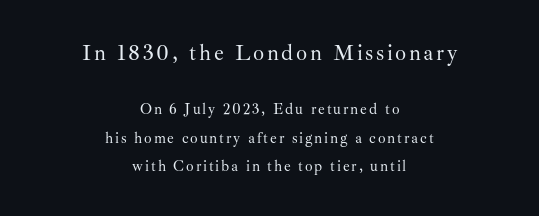
{"italic": "no", "bold": "no", "underline": "no", "align": "center", "line_spacing": "loose", "line_spacing_ratio": 1.92, "larger_block": "first", "size_ratio": 1.47, "glyph_px": 22}
